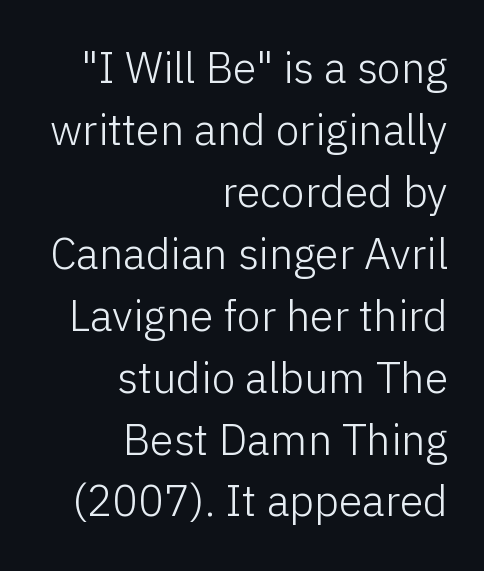
Stem width sits at or under what a default text font uses. Regular leading. Horizontal alignment here is rightward, an uncommon choice for prose. The glyphs in this specimen are sans serif. Here the designer chose a conventional face with non-uniform glyph widths.
